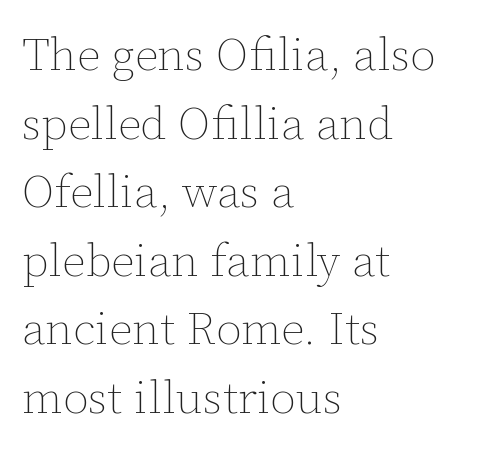
The image shows 46 px thin type, upright; set left-aligned, normal line spacing (1.49x), normal letter spacing, not underlined; low stroke contrast and a medium x-height.
